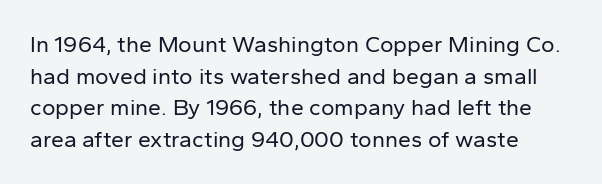
Only glyphs here, with clear space below each row. These lines sit exactly where default settings would place them. Stem width sits at or under what a default text font uses. You can tell it's not italic because the verticals are truly vertical.
